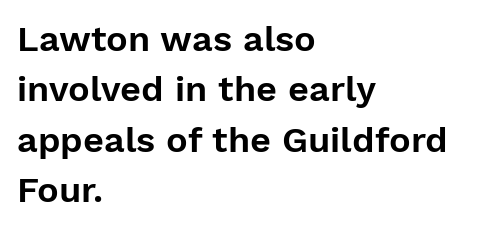
{"serif": "no", "italic": "no", "width": "normal", "stroke_contrast": "low", "x_height": "medium", "monospaced": "no", "underline": "no", "align": "left", "line_spacing": "normal", "line_spacing_ratio": 1.4, "letter_spacing": "normal", "letter_spacing_em": 0.0, "glyph_px": 36}
